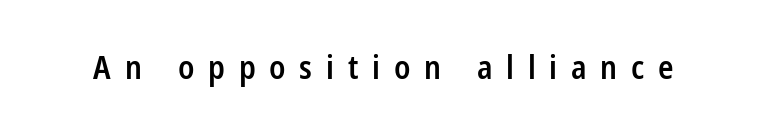
Examine the stroke ends and you'll find no serifs. These lines are rendered in a variable-pitch font. This is moderately heavy type, rendered in semibold. Does the lettering tilt? It doesn't — this is upright.
